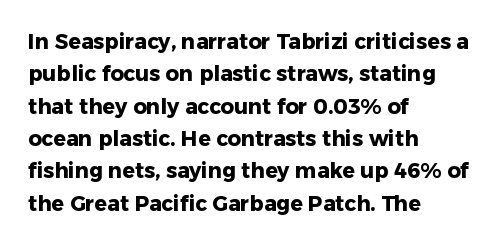
The image shows 21 px bold type, upright; set left-aligned, normal line spacing (1.54x), normal letter spacing, not underlined.
